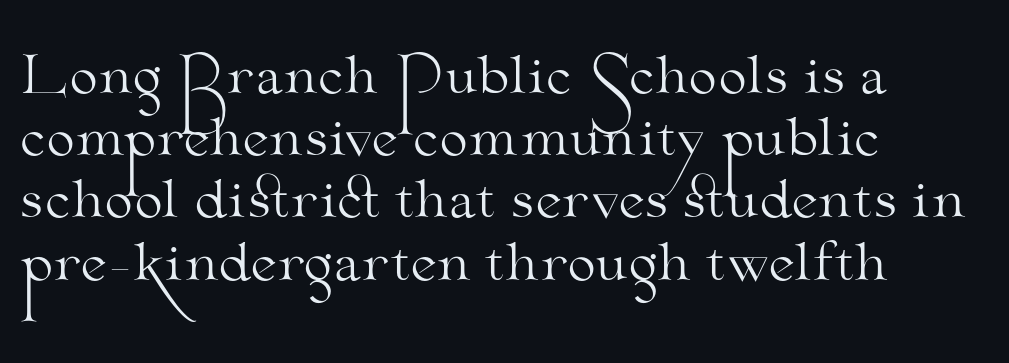
{"serif": "yes", "italic": "no", "bold": "no", "weight": "light", "width": "wide", "stroke_contrast": "medium", "x_height": "small", "monospaced": "no", "underline": "no", "align": "left", "line_spacing_ratio": 1.22, "letter_spacing": "normal", "letter_spacing_em": 0.0, "glyph_px": 51}
